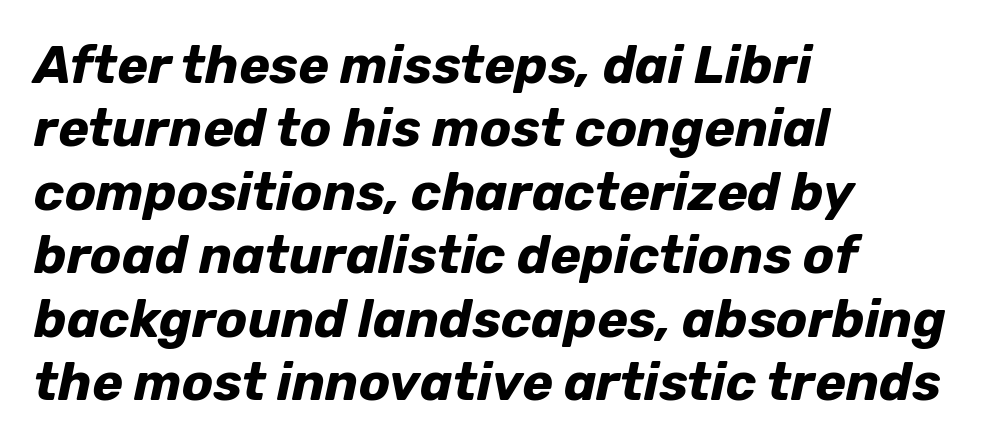
{"italic": "yes", "lean": "right", "slant_degrees": 12, "bold": "yes", "weight": "bold", "width": "normal", "stroke_contrast": "low", "x_height": "medium", "monospaced": "no", "underline": "no", "align": "left", "line_spacing_ratio": 1.22, "letter_spacing": "normal", "letter_spacing_em": 0.0, "glyph_px": 52}
